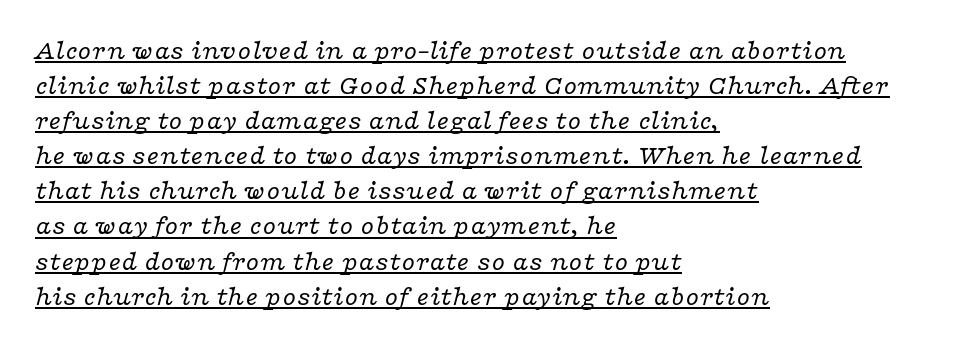
The image shows 27 px text type, italic (leaning right); set left-aligned, normal line spacing (1.3x), normal letter spacing, underlined.
